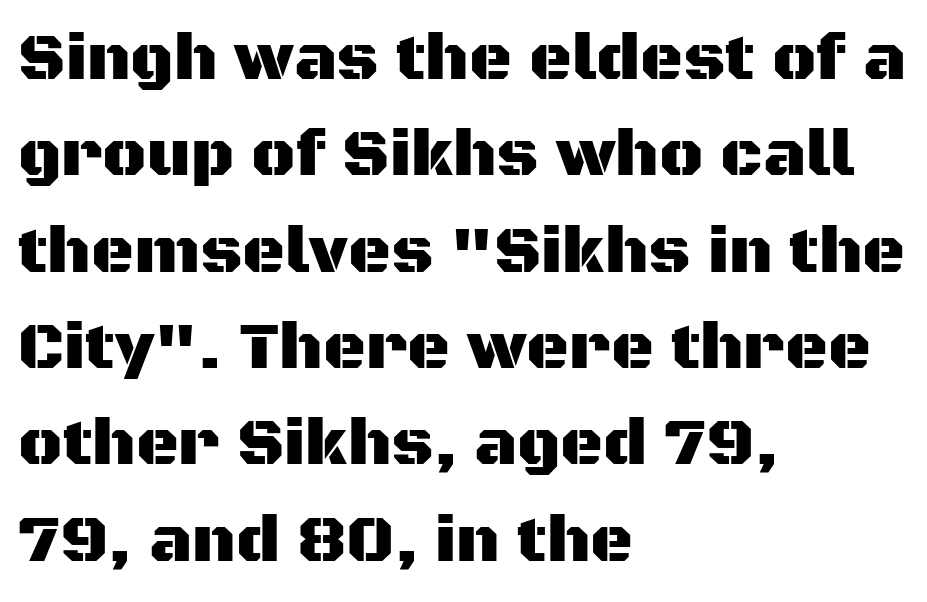
The image shows 66 px sans-serif type, upright; set left-aligned, normal line spacing (1.46x), normal letter spacing, not underlined; medium stroke contrast and a large x-height.
